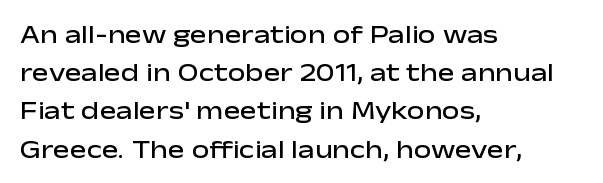
Q: Is the text bold? A: Semi-bold.
Q: Is the text italic (slanted)? A: No, it is upright.
Q: Is the text underlined? A: No.
Q: How is the paragraph aligned? A: Left-aligned.
Q: Is the spacing between letters normal or unusually wide? A: Normal.
Q: Is the spacing between lines tight, normal or loose? A: Normal.
